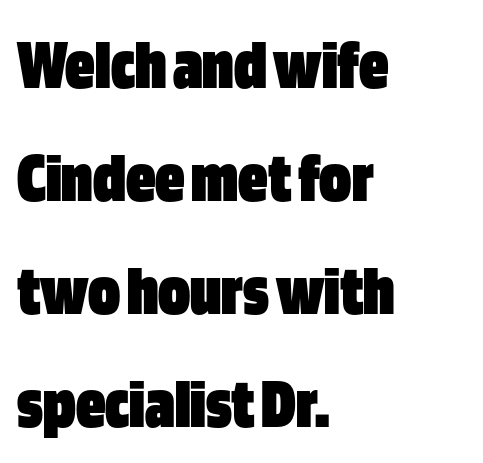
Glance below the letters and you will spot only blank space. Default kerning and tracking; the words read as compact shapes. The axis of the letterforms is exactly vertical. This block has exactly the height ordinary leading produces. A typesetter would call this proportional, since set widths differ per character.
